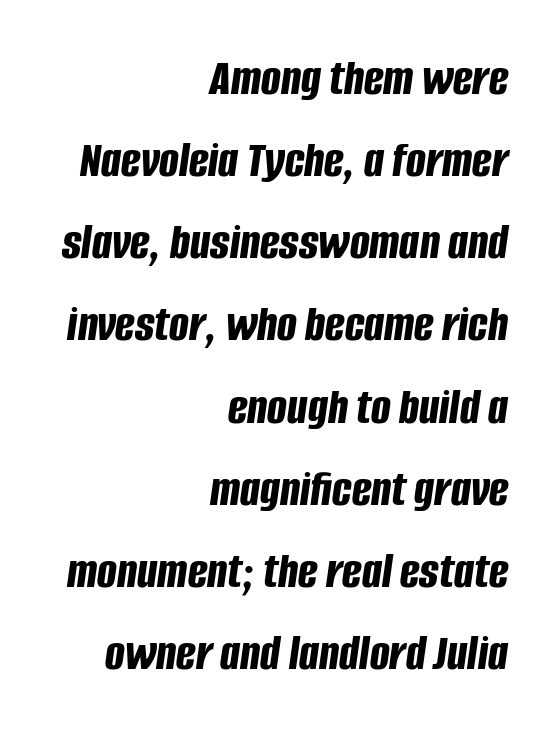
Q: Is the text bold? A: Yes.
Q: Is the text italic (slanted)? A: Yes, it leans right by about 8 degrees.
Q: Is the text underlined? A: No.
Q: How is the paragraph aligned? A: Right-aligned.
Q: Is the spacing between letters normal or unusually wide? A: Normal.
Q: Is the spacing between lines tight, normal or loose? A: Normal.
Q: Width (condensed, normal, or wide)? A: Condensed.
Q: Stroke contrast? A: Low.
Q: x-height? A: Large.
Q: Monospaced? A: No.
